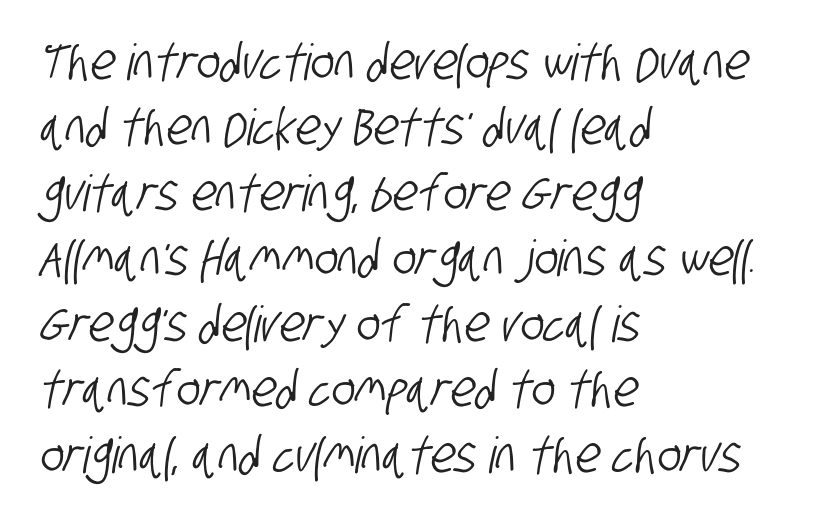
Note: no serifs on the glyphs. Honestly, there is no underline to notice here at all. Think of a printed novel: that variable character pitch is what you see here. A normal amount of white space separates one row of letters from the next. Caption: multi-line text, flush left, ragged right.
